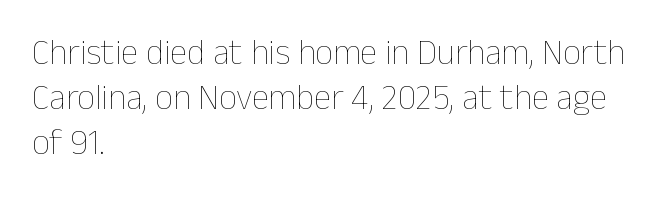
{"italic": "no", "bold": "no", "weight": "thin", "width": "normal", "stroke_contrast": "low", "x_height": "medium", "monospaced": "no", "underline": "no", "align": "left", "line_spacing": "normal", "line_spacing_ratio": 1.29, "letter_spacing": "normal", "letter_spacing_em": 0.0, "glyph_px": 35}
